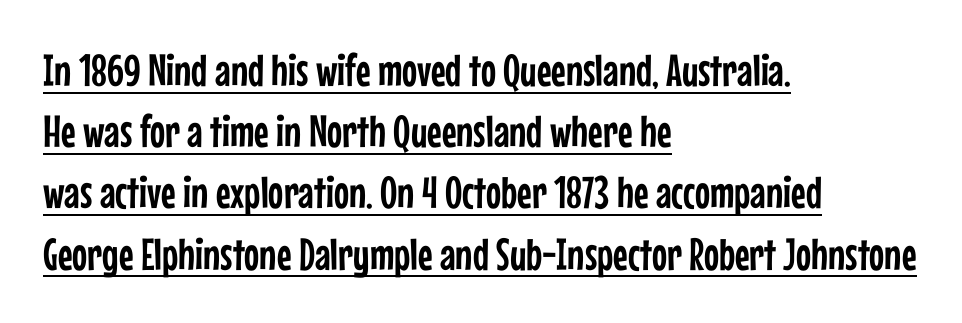
Q: Is the text italic (slanted)? A: No, it is upright.
Q: Is the typeface a serif or a sans-serif typeface? A: Sans-serif.
Q: Is the text underlined? A: Yes.
Q: How is the paragraph aligned? A: Left-aligned.
Q: Is the spacing between letters normal or unusually wide? A: Normal.
Q: Is the spacing between lines tight, normal or loose? A: Normal.
Q: Width (condensed, normal, or wide)? A: Condensed.
Q: Stroke contrast? A: Low.
Q: x-height? A: Medium.
Q: Monospaced? A: No.
